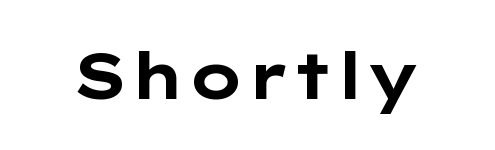
The zone under the glyphs is completely vacant. Every character sits straight up, as roman type does. These lines are rendered in a variable-pitch font. The passage shown is typeset with a sans-serif family. How are the letters spaced? Ordinarily, with no added tracking. A dark, heavy texture on the line: the type is bold.
